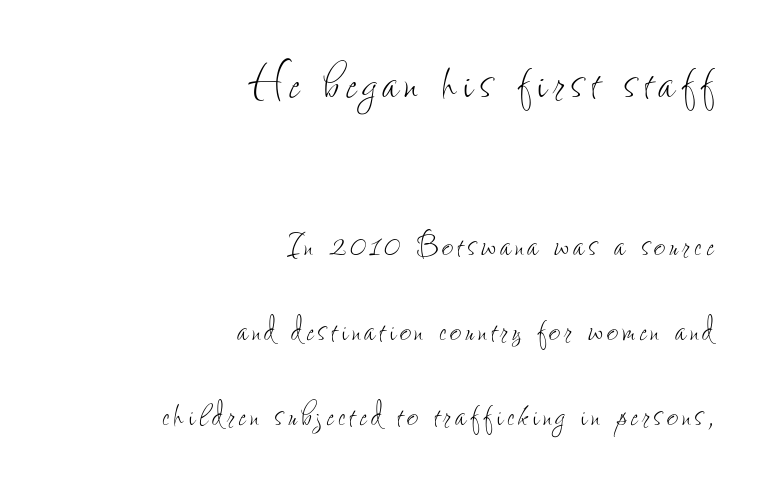
{"bold": "no", "weight": "thin", "width": "condensed", "stroke_contrast": "low", "x_height": "small", "monospaced": "no", "underline": "no", "align": "right", "line_spacing": "loose", "line_spacing_ratio": 2.12, "larger_block": "first", "size_ratio": 1.5, "glyph_px": 60}
